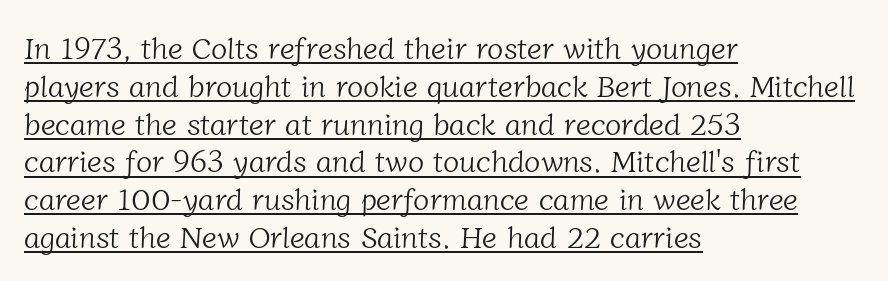
Between one letter and the next there's only the usual sliver of space. Is there much room between lines? A standard amount, neither cramped nor airy. Unlike a clean sans, this face finishes its strokes with serifs. Think of a printed novel: that variable character pitch is what you see here. The font is comparable to plain body text, perhaps lighter.
